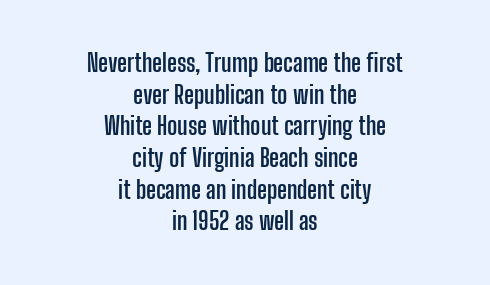
Strokes here are thick enough to call this a true bold. Rule under the text: the space is simply empty. Letter spacing: default. Vertical strokes here are truly vertical. The passage shown stacks its lines at a standard gap. Centered paragraph, ragged on both sides.
